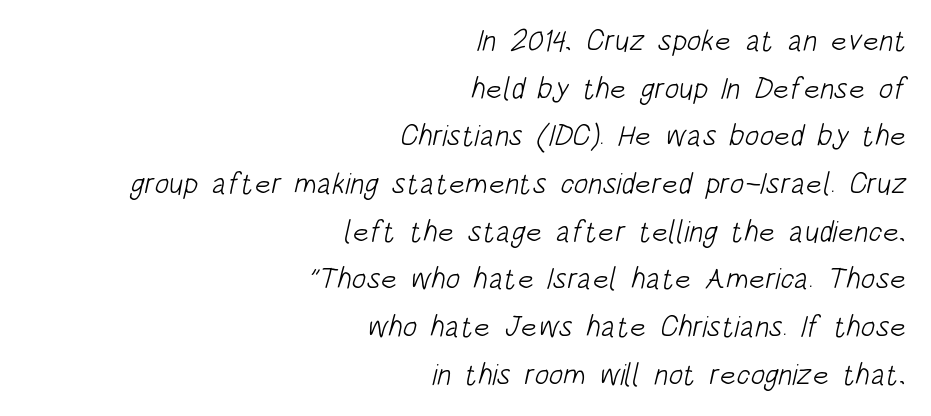
{"serif": "no", "bold": "no", "weight": "light", "width": "condensed", "stroke_contrast": "low", "x_height": "large", "monospaced": "no", "underline": "no", "align": "right", "line_spacing": "normal", "line_spacing_ratio": 1.59, "letter_spacing": "normal", "letter_spacing_em": 0.0, "glyph_px": 30}
